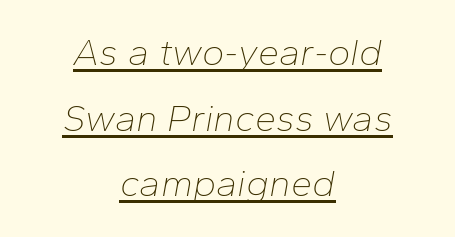
Q: Is the text bold? A: No.
Q: Is the text italic (slanted)? A: Yes, it leans right by about 10 degrees.
Q: Is the text underlined? A: Yes.
Q: How is the paragraph aligned? A: Centered.
Q: Is the spacing between letters normal or unusually wide? A: Normal.
Q: Width (condensed, normal, or wide)? A: Normal.
Q: Stroke contrast? A: Low.
Q: x-height? A: Medium.
Q: Monospaced? A: No.
